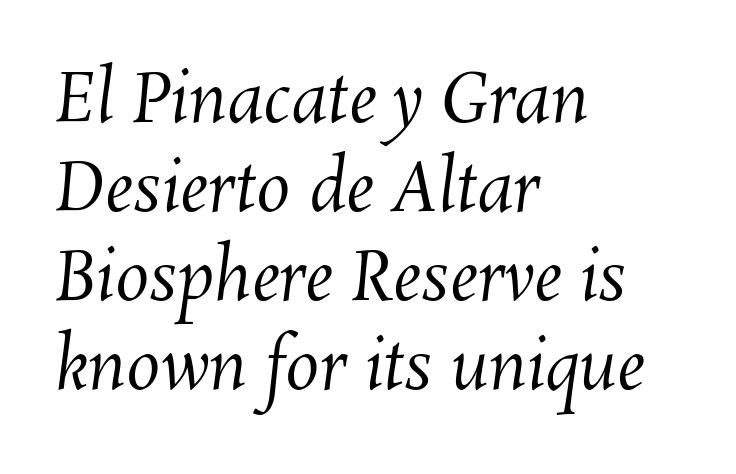
Quick note: interline space is typical. Weight: in the light-to-regular range. This sample is left-justified, so line endings fall wherever the words run out. Honestly, there is no underline to notice here at all. How are the letters spaced? Ordinarily, with no added tracking.
